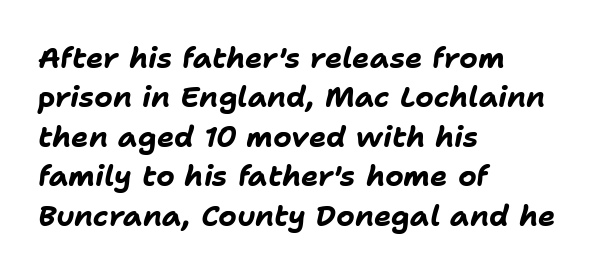
Notice how descenders clear the ascenders below comfortably — that's standard leading. The whole block is typeset with a tilt. Clear beneath every line of the passage. This sample uses plain, unmodified letter spacing.
